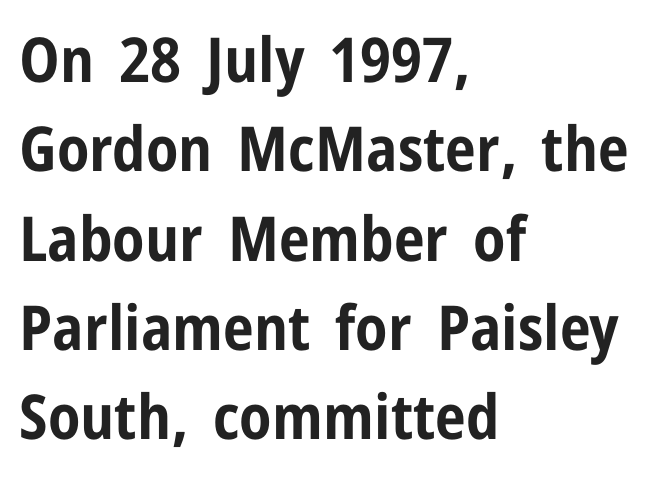
Q: Is the text bold? A: Yes.
Q: Is the text italic (slanted)? A: No, it is upright.
Q: Is the typeface a serif or a sans-serif typeface? A: Sans-serif.
Q: Is the text underlined? A: No.
Q: How is the paragraph aligned? A: Left-aligned.
Q: Is the spacing between letters normal or unusually wide? A: Normal.
Q: Is the spacing between lines tight, normal or loose? A: Normal.
Q: Width (condensed, normal, or wide)? A: Condensed.
Q: Stroke contrast? A: Low.
Q: x-height? A: Medium.
Q: Monospaced? A: No.
